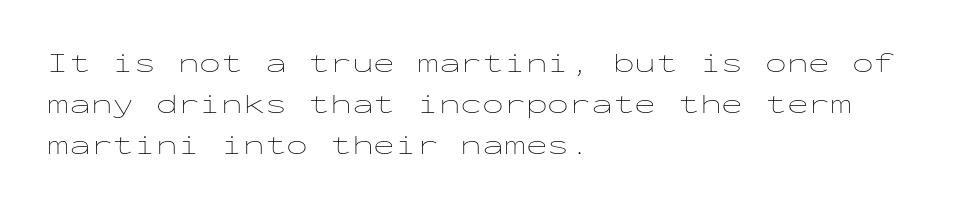
{"italic": "no", "bold": "no", "weight": "thin", "width": "wide", "stroke_contrast": "low", "x_height": "medium", "monospaced": "yes", "underline": "no", "align": "left", "line_spacing": "normal", "line_spacing_ratio": 1.41, "letter_spacing": "normal", "letter_spacing_em": 0.0, "glyph_px": 29}
